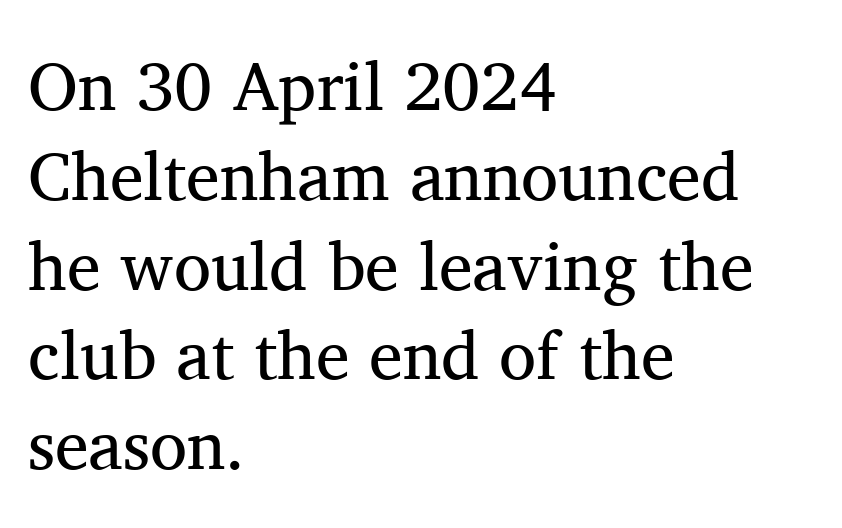
{"serif": "yes", "italic": "no", "bold": "no", "weight": "regular", "width": "normal", "stroke_contrast": "medium", "x_height": "medium", "monospaced": "no", "underline": "no", "align": "left", "line_spacing": "normal", "line_spacing_ratio": 1.32, "letter_spacing": "normal", "letter_spacing_em": 0.0, "glyph_px": 68}
